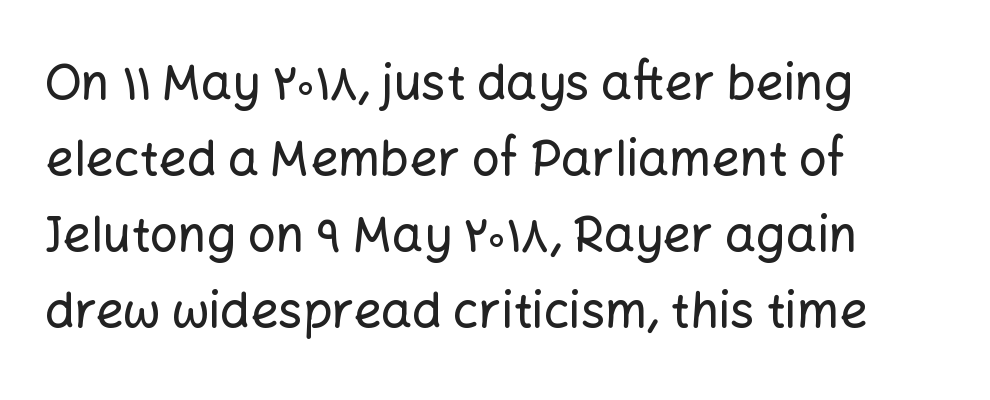
Is this a sans? Yes — the strokes have no serifs. Every character sits straight up, as roman type does. Summary of vertical rhythm: regular, with standard interline spacing. Is this a fixed-width face? No — the glyphs have proportional, varying widths. Quick note: underline off.
